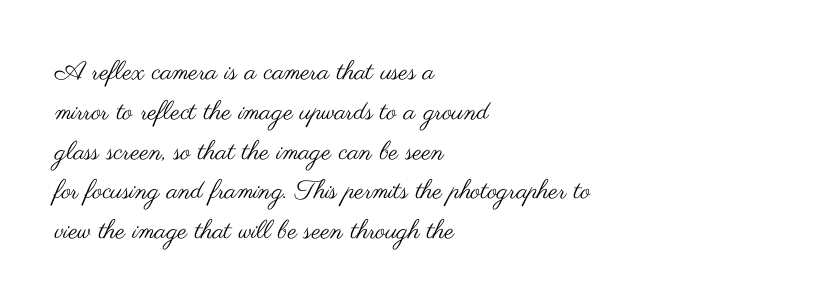
The image shows 26 px text type; set left-aligned, normal line spacing (1.53x), normal letter spacing, not underlined.
